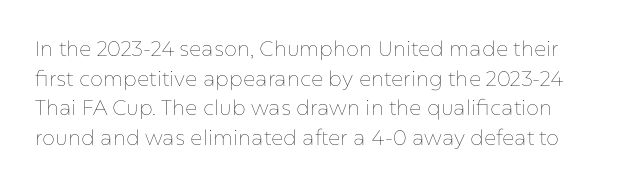
Q: Is the text bold? A: No.
Q: Is the text italic (slanted)? A: No, it is upright.
Q: Is the text underlined? A: No.
Q: Is the spacing between letters normal or unusually wide? A: Normal.
Q: Is the spacing between lines tight, normal or loose? A: Normal.
